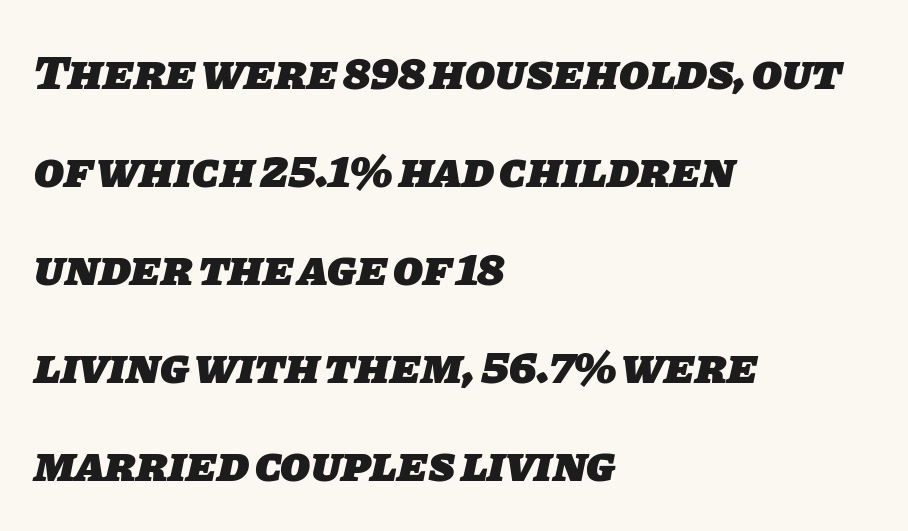
Regarding leading, the lines here are spaced well apart. Descenders are the only things crossing below the line. The rendering uses natural spacing where letterforms have individual widths. The lines in this sample share a left origin and differ only in where they stop.
